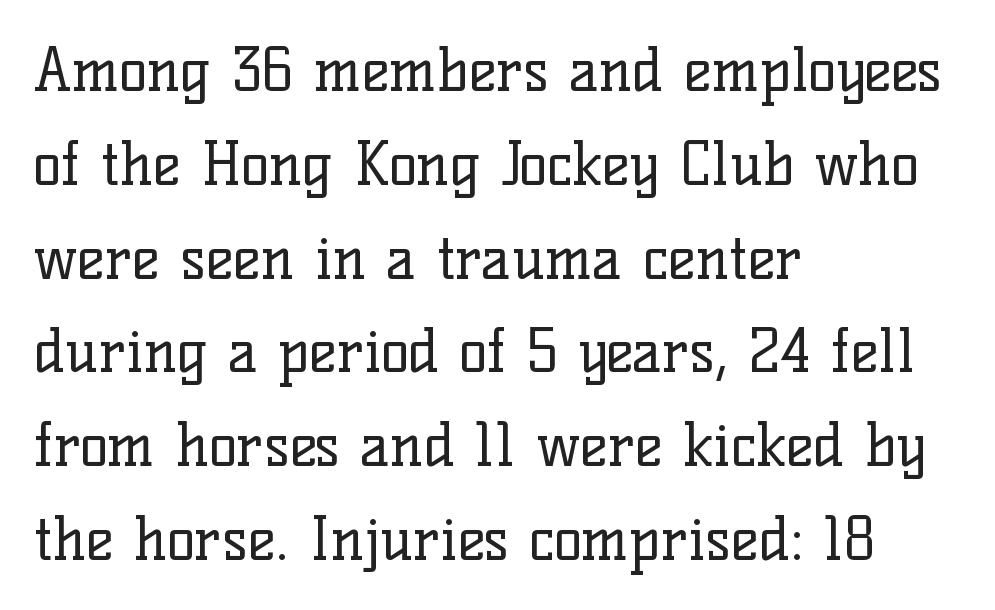
Reading down the block, your eye returns to a fixed left position each line. There is no visible air inserted between adjacent glyphs. A clean baseline with only descenders dipping below it. What kind of face is this? One with serifs. What's the leading like? Ordinary, nothing unusual. These lines were composed using upright roman letters.
